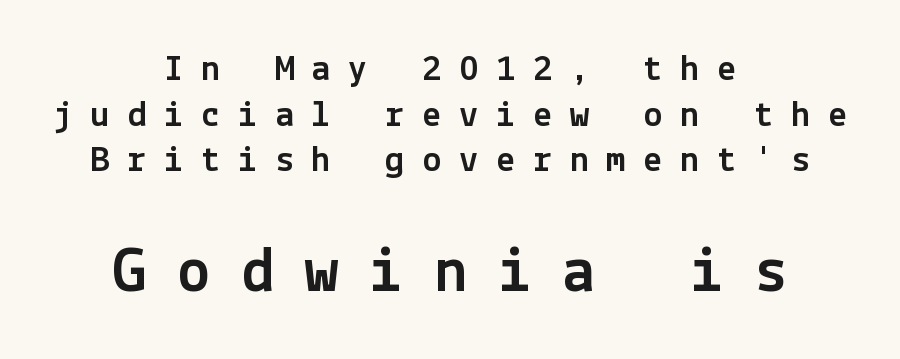
The image shows 66 px sans-serif type, upright; set centered, line spacing 1.2x, unusually wide letter spacing (+0.47 em), not underlined; the second (bottom) block is 1.74x larger; a medium x-height.
